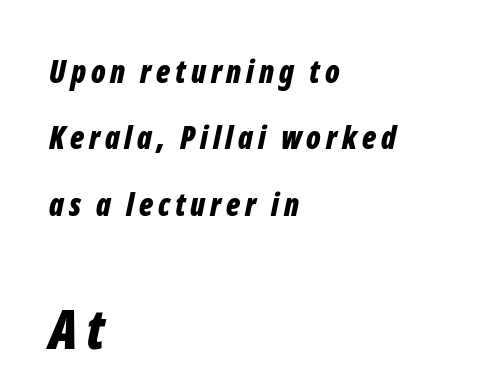
Stroke thickness is high; the sample reads as a true bold. Type size steps up from the first block to the second. This sample has the flowing, uneven cadence of proportional lettering. Where is the straight margin? On the left. Interline gaps are noticeably wide in this sample.
